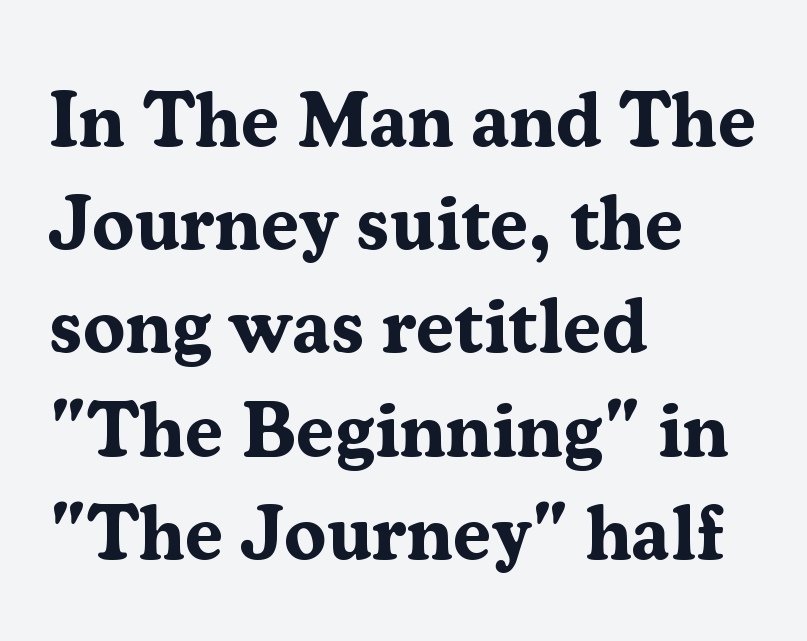
The image shows 77 px bold serif type, upright; set left-aligned, normal line spacing (1.34x), normal letter spacing, not underlined; medium stroke contrast and a medium x-height.
